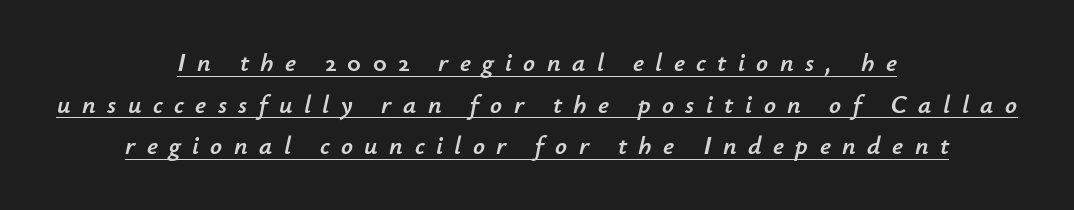
Q: Is the text italic (slanted)? A: Yes, it leans right by about 12 degrees.
Q: Is the text underlined? A: Yes.
Q: How is the paragraph aligned? A: Centered.
Q: Is the spacing between letters normal or unusually wide? A: Unusually wide.
Q: Is the spacing between lines tight, normal or loose? A: Normal.
